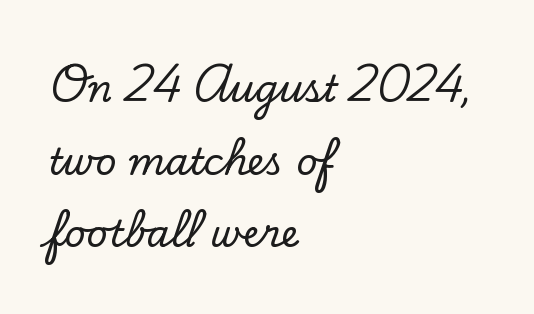
The image shows 37 px serif type; set left-aligned, loose line spacing (1.96x), normal letter spacing, not underlined; low stroke contrast and a small x-height.
